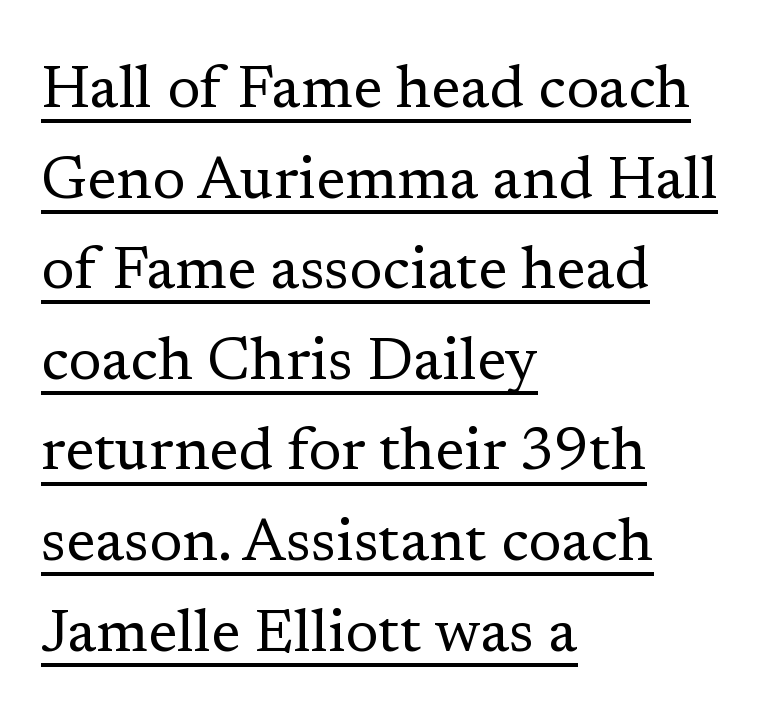
The image shows 60 px regular-weight serif type, upright; set left-aligned, normal line spacing (1.51x), normal letter spacing, underlined; low stroke contrast and a medium x-height.
